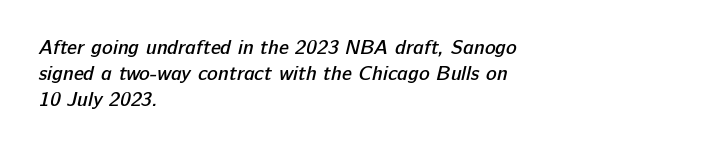
{"bold": "semi", "underline": "no", "align": "left", "line_spacing": "normal", "line_spacing_ratio": 1.3, "letter_spacing": "normal", "letter_spacing_em": 0.0, "glyph_px": 20}
